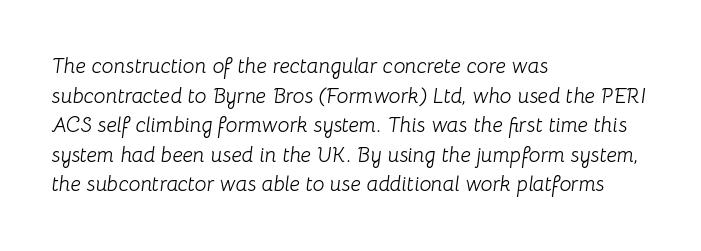
Q: Is the text bold? A: No.
Q: Is the text italic (slanted)? A: Yes, it leans right by about 8 degrees.
Q: Is the text underlined? A: No.
Q: How is the paragraph aligned? A: Left-aligned.
Q: Is the spacing between letters normal or unusually wide? A: Normal.
Q: Is the spacing between lines tight, normal or loose? A: Normal.
